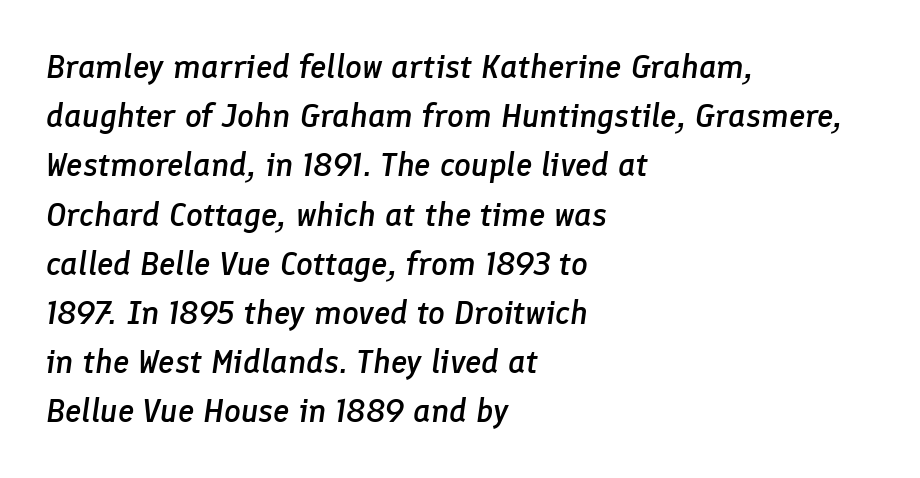
{"italic": "yes", "lean": "right", "slant_degrees": 8, "bold": "semi", "weight": "semibold", "width": "normal", "stroke_contrast": "low", "x_height": "medium", "monospaced": "no", "underline": "no", "align": "left", "line_spacing": "normal", "line_spacing_ratio": 1.49, "letter_spacing": "normal", "letter_spacing_em": 0.0, "glyph_px": 33}
